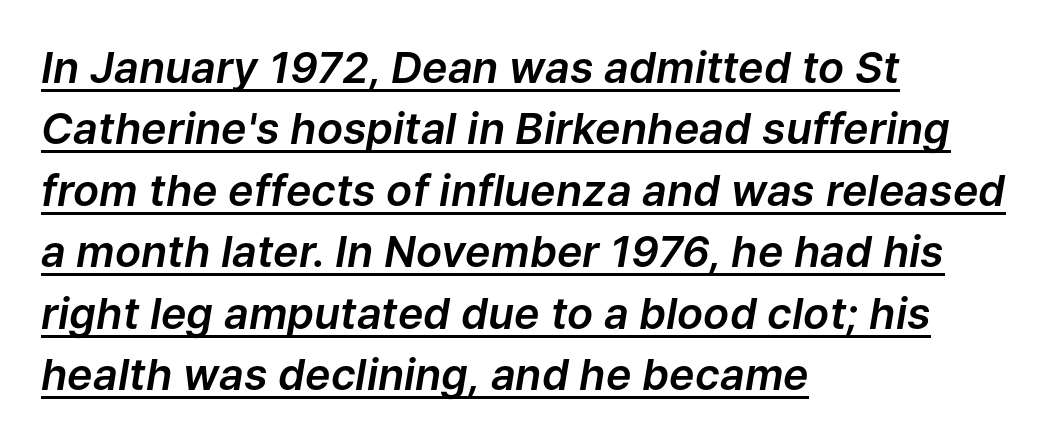
The image shows 43 px text type, italic (leaning right); set left-aligned, normal line spacing (1.43x), normal letter spacing, underlined; low stroke contrast and a medium x-height.
